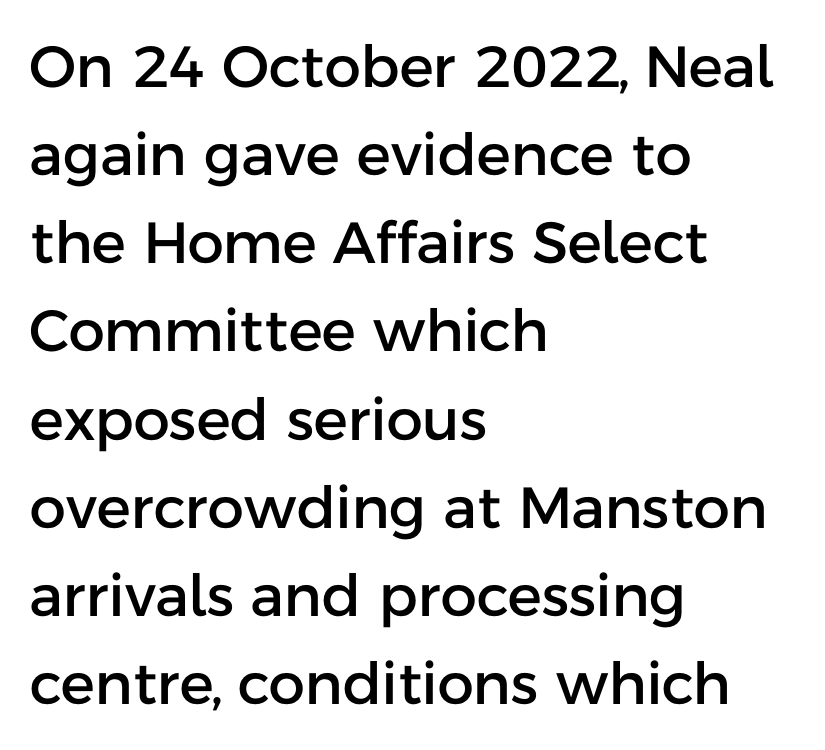
{"serif": "no", "italic": "no", "width": "normal", "stroke_contrast": "low", "x_height": "medium", "monospaced": "no", "underline": "no", "align": "left", "line_spacing": "normal", "line_spacing_ratio": 1.52, "letter_spacing": "normal", "letter_spacing_em": 0.0, "glyph_px": 58}
